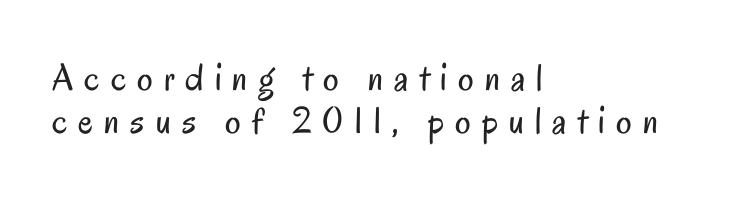
You could not count columns in this text — the font is proportionally spaced. Observe the absence of serifs on each vertical stroke in this sample. Unmarked baselines from the first word to the last. The lines in this sample share a left origin and differ only in where they stop.
